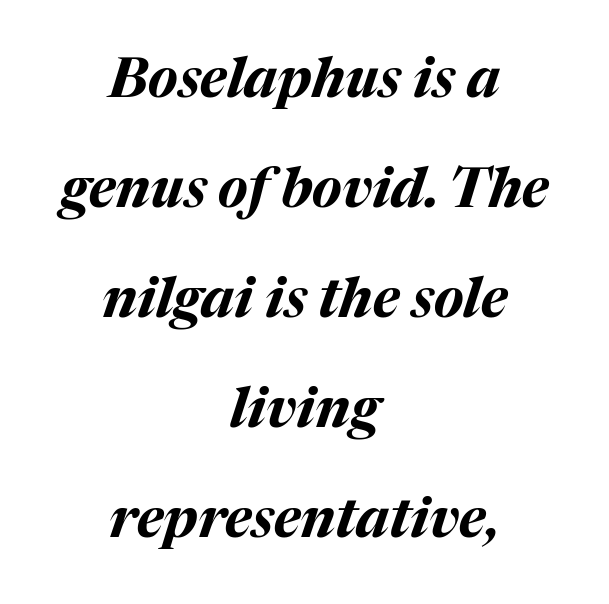
The image shows 55 px bold type, italic (leaning right); set centered, loose line spacing (2.0x), normal letter spacing, not underlined; medium stroke contrast and a medium x-height.
